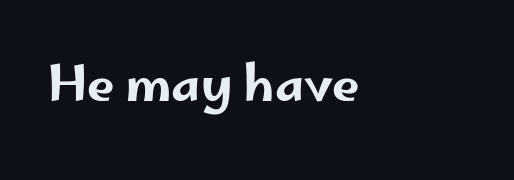
{"serif": "no", "italic": "no", "width": "wide", "stroke_contrast": "low", "x_height": "small", "monospaced": "no", "underline": "no", "align": "left", "letter_spacing": "normal", "letter_spacing_em": 0.0, "glyph_px": 49}
